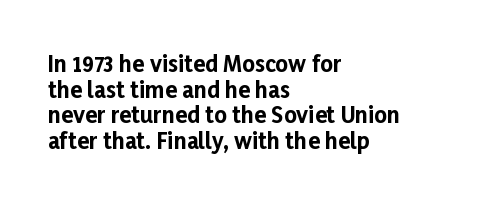
Q: Is the text bold? A: Yes.
Q: Is the text italic (slanted)? A: No, it is upright.
Q: Is the text underlined? A: No.
Q: How is the paragraph aligned? A: Left-aligned.
Q: Is the spacing between letters normal or unusually wide? A: Normal.
